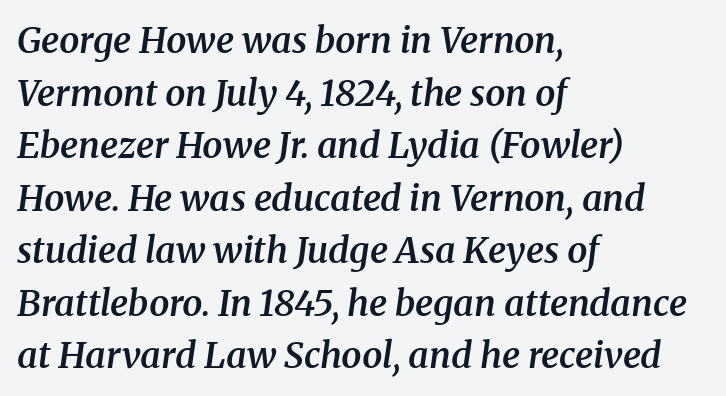
Q: Is the text bold? A: Semi-bold.
Q: Is the text italic (slanted)? A: Yes, it leans right by about 8 degrees.
Q: Is the typeface a serif or a sans-serif typeface? A: Serif.
Q: Is the text underlined? A: No.
Q: How is the paragraph aligned? A: Left-aligned.
Q: Is the spacing between letters normal or unusually wide? A: Normal.
Q: Is the spacing between lines tight, normal or loose? A: Normal.
Q: Width (condensed, normal, or wide)? A: Normal.
Q: Stroke contrast? A: Medium.
Q: x-height? A: Medium.
Q: Monospaced? A: No.
